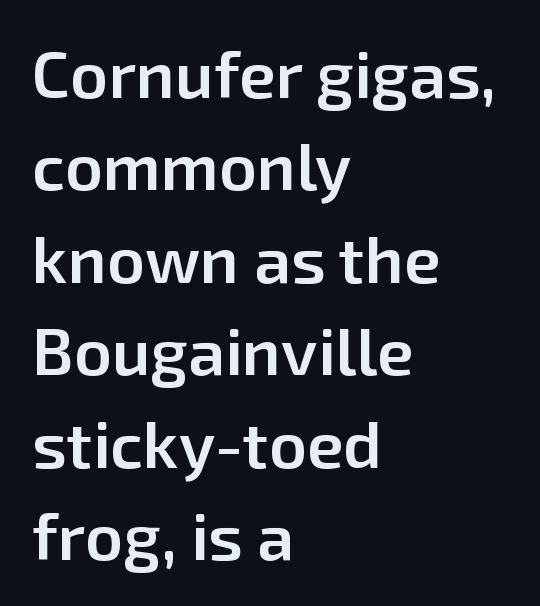
Check the space under the baseline: it is left empty. The passage shown is typed in a proportional face where columns would drift. The passage shown is typeset with a sans-serif family. The face used here is rendered with its standard letterfit. A classic flush-left, rag-right setting is used for this passage. Emphasis by weight is partial: semibold.
